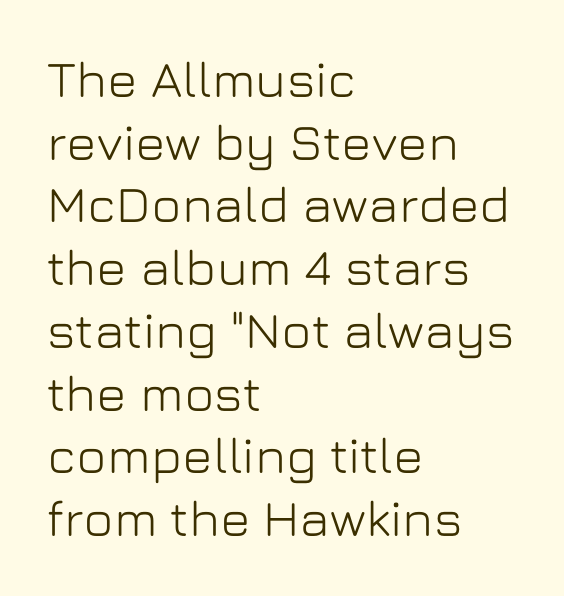
{"serif": "no", "italic": "no", "width": "normal", "stroke_contrast": "low", "x_height": "medium", "monospaced": "no", "underline": "no", "align": "left", "line_spacing_ratio": 1.23, "letter_spacing": "normal", "letter_spacing_em": 0.0, "glyph_px": 51}
